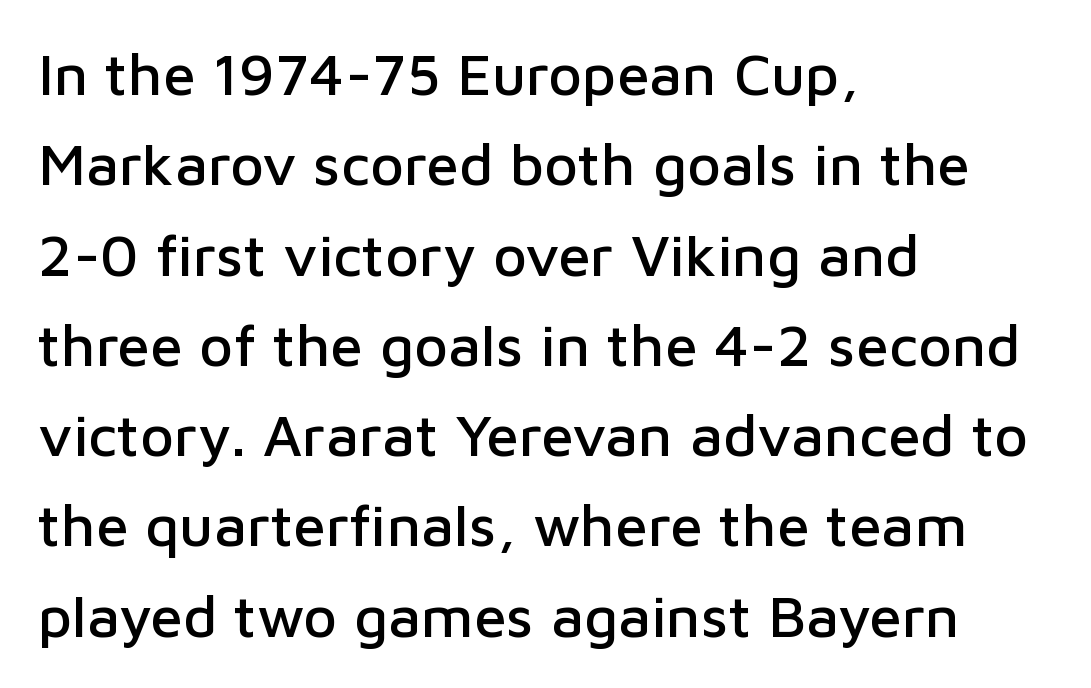
{"serif": "no", "italic": "no", "width": "normal", "stroke_contrast": "low", "x_height": "medium", "monospaced": "no", "underline": "no", "align": "left", "line_spacing": "normal", "line_spacing_ratio": 1.53, "letter_spacing": "normal", "letter_spacing_em": 0.0, "glyph_px": 59}
